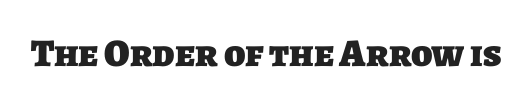
Students, this is bold: see how much ink each stroke carries. Standard letterfit; no display-style spreading of the glyphs. The font family rendered here belongs to the sans-serif group. This sample has the flowing, uneven cadence of proportional lettering. The zone under the glyphs is completely vacant.
